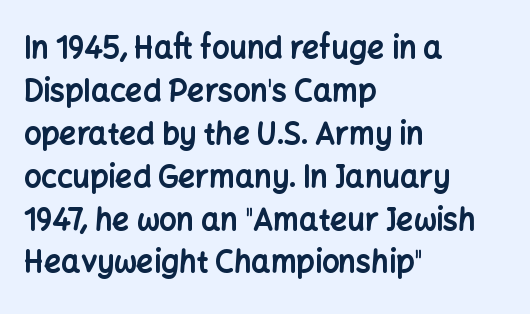
The image shows 30 px bold sans-serif type, upright; set left-aligned, normal line spacing (1.43x), normal letter spacing, not underlined; low stroke contrast and a medium x-height.
